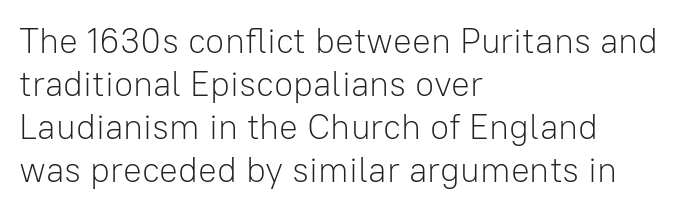
The image shows 35 px light sans-serif type, upright; set left-aligned, line spacing 1.23x, normal letter spacing, not underlined; low stroke contrast and a medium x-height.
